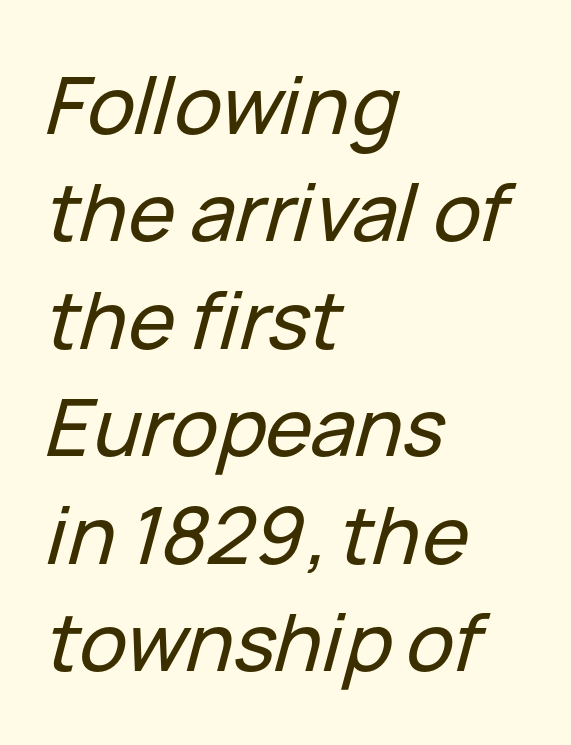
Q: Is the text italic (slanted)? A: Yes, it leans right by about 15 degrees.
Q: Is the text underlined? A: No.
Q: How is the paragraph aligned? A: Left-aligned.
Q: Is the spacing between letters normal or unusually wide? A: Normal.
Q: Is the spacing between lines tight, normal or loose? A: Normal.
Q: Width (condensed, normal, or wide)? A: Normal.
Q: Stroke contrast? A: Low.
Q: x-height? A: Medium.
Q: Monospaced? A: No.
